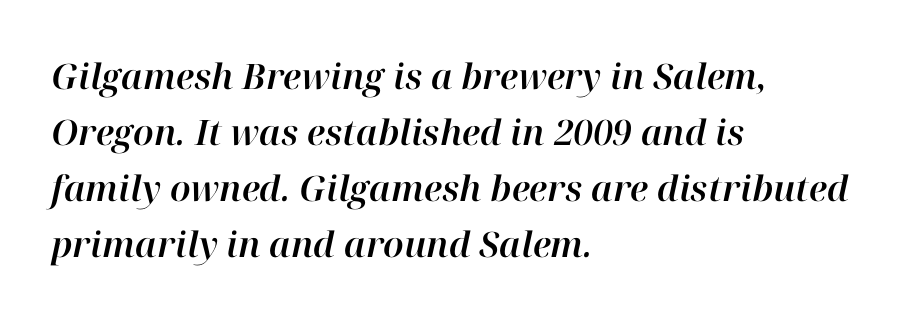
The image shows 35 px text type, italic (leaning right); set left-aligned, normal line spacing (1.6x), normal letter spacing, not underlined; high stroke contrast and a medium x-height.
